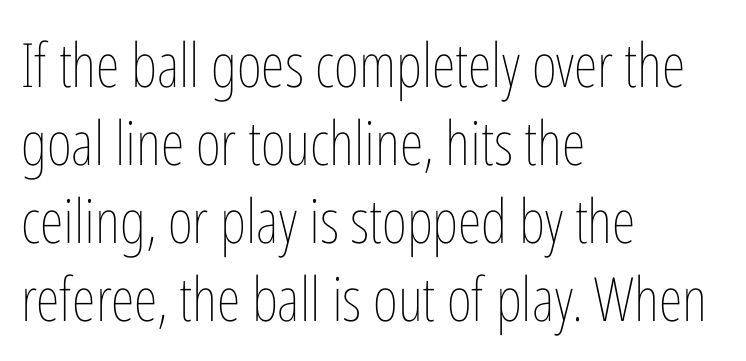
Notice how the passage keeps a crisp vertical edge on the left only. Every stem runs plumb, perpendicular to the baseline. The passage shown has conventional tracking throughout. Each letter keeps its own natural width here, so spacing adapts to shape. Students, observe: this is what conventionally led text looks like.
